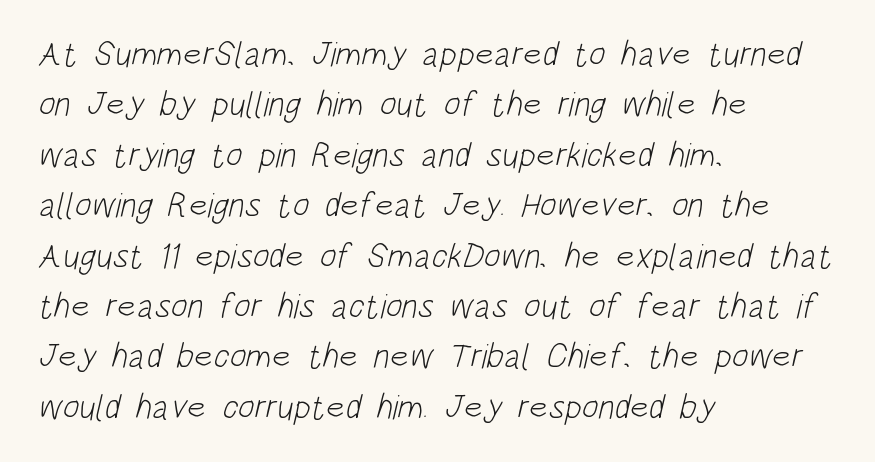
Q: Is the text bold? A: No.
Q: Is the typeface a serif or a sans-serif typeface? A: Sans-serif.
Q: Is the text underlined? A: No.
Q: How is the paragraph aligned? A: Left-aligned.
Q: Is the spacing between letters normal or unusually wide? A: Normal.
Q: Is the spacing between lines tight, normal or loose? A: Normal.
Q: Width (condensed, normal, or wide)? A: Condensed.
Q: Stroke contrast? A: Low.
Q: x-height? A: Large.
Q: Monospaced? A: No.
